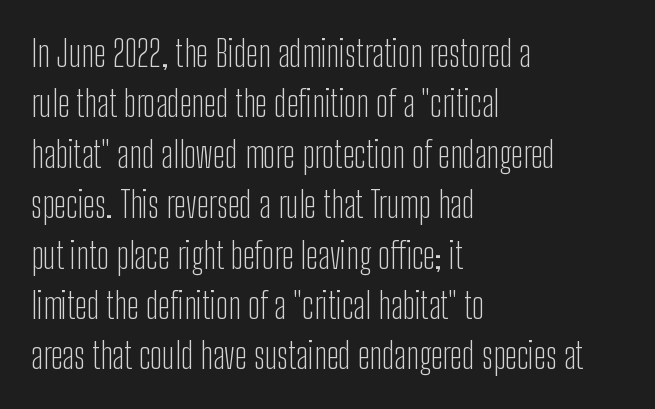
{"serif": "no", "italic": "no", "bold": "no", "weight": "light", "width": "condensed", "stroke_contrast": "low", "x_height": "medium", "monospaced": "no", "underline": "no", "align": "left", "line_spacing": "normal", "line_spacing_ratio": 1.4, "letter_spacing": "normal", "letter_spacing_em": 0.0, "glyph_px": 36}
